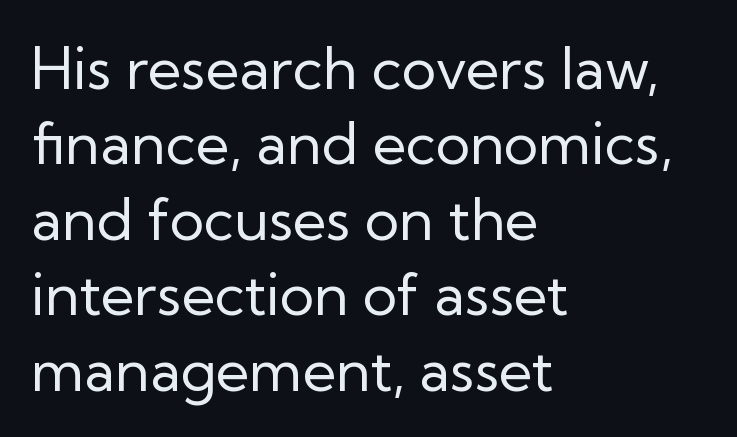
Posture: vertical. Reading down the block, your eye returns to a fixed left position each line. No heavy texture on the line: the type isn't bold. Is the letter spacing exaggerated? No — it looks like the ordinary default. Is this a sans? Yes — the strokes have no serifs.
